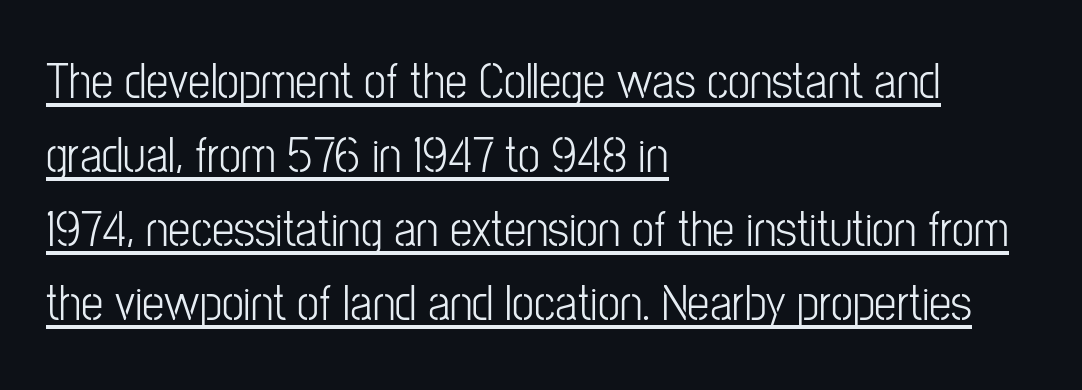
Is there an underline? Yes — a line sits under the letters. A typesetter would call this zero additional tracking. Evenly set lines give the paragraph a standard silhouette. Nothing heavy about these letters — not bold at all. The ragged edge is on the right, which tells us the setting is flush left.
